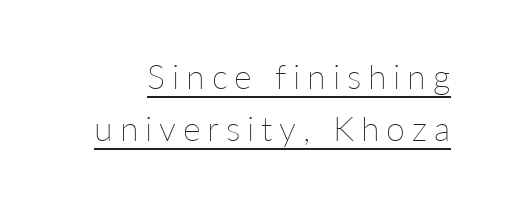
The image shows 34 px thin type, upright; set normal line spacing (1.54x), unusually wide letter spacing (+0.2 em), underlined; low stroke contrast and a medium x-height.
